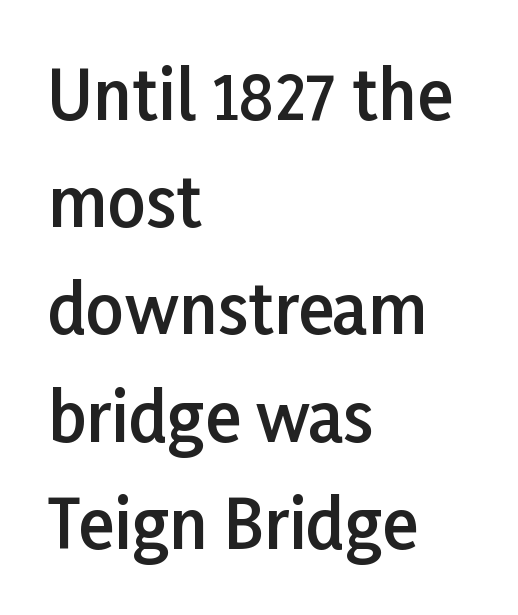
The image shows 67 px semibold sans-serif type, upright; set left-aligned, normal line spacing (1.6x), normal letter spacing, not underlined; low stroke contrast and a medium x-height.
